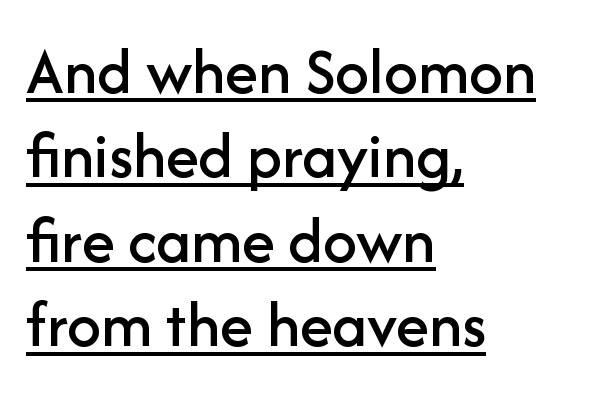
The image shows 67 px sans-serif type, upright; set left-aligned, normal line spacing (1.26x), normal letter spacing, underlined; low stroke contrast and a medium x-height.
